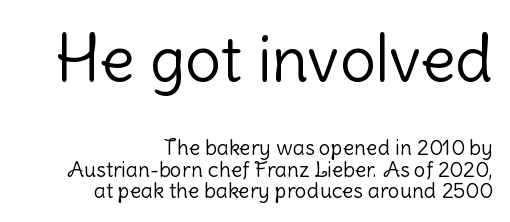
Q: Is the text bold? A: No.
Q: Is the text italic (slanted)? A: No, it is upright.
Q: Is the typeface a serif or a sans-serif typeface? A: Sans-serif.
Q: Is the text underlined? A: No.
Q: How is the paragraph aligned? A: Right-aligned.
Q: Is the spacing between letters normal or unusually wide? A: Normal.
Q: Is the spacing between lines tight, normal or loose? A: Tight.
Q: Which block of text is set in a larger size, the first (top) or the second (bottom)? A: The first (top) one.
Q: Width (condensed, normal, or wide)? A: Normal.
Q: Stroke contrast? A: Low.
Q: x-height? A: Medium.
Q: Monospaced? A: No.
